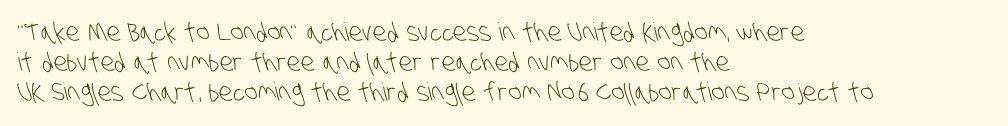
The image shows 25 px text type; set left-aligned, line spacing 1.21x, normal letter spacing, not underlined.
